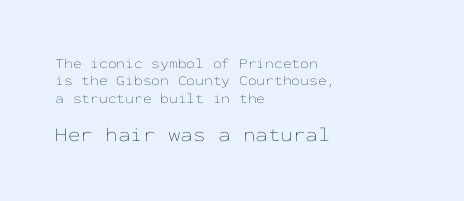
The image shows 20 px text type, upright; set left-aligned, normal line spacing (1.25x), normal letter spacing, not underlined; the second (bottom) block is 1.43x larger.
